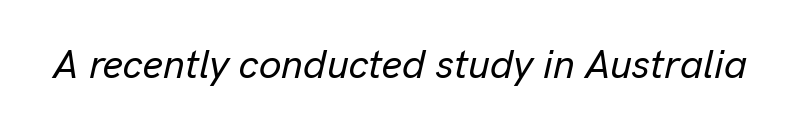
The image shows 40 px text type, italic (leaning right); set normal letter spacing, not underlined; low stroke contrast and a medium x-height.
